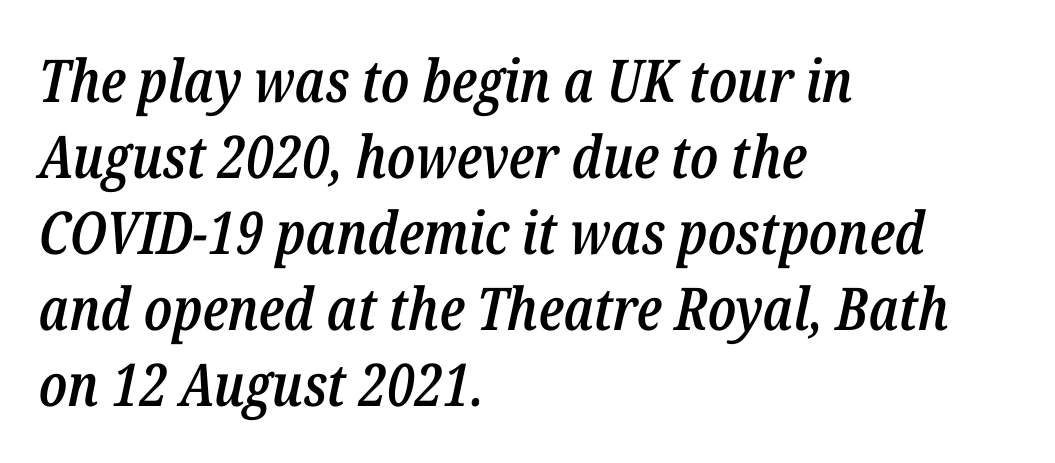
Q: Is the text bold? A: Semi-bold.
Q: Is the text italic (slanted)? A: Yes, it leans right by about 12 degrees.
Q: Is the text underlined? A: No.
Q: How is the paragraph aligned? A: Left-aligned.
Q: Is the spacing between letters normal or unusually wide? A: Normal.
Q: Is the spacing between lines tight, normal or loose? A: Normal.
Q: Width (condensed, normal, or wide)? A: Condensed.
Q: Stroke contrast? A: Low.
Q: x-height? A: Medium.
Q: Monospaced? A: No.
